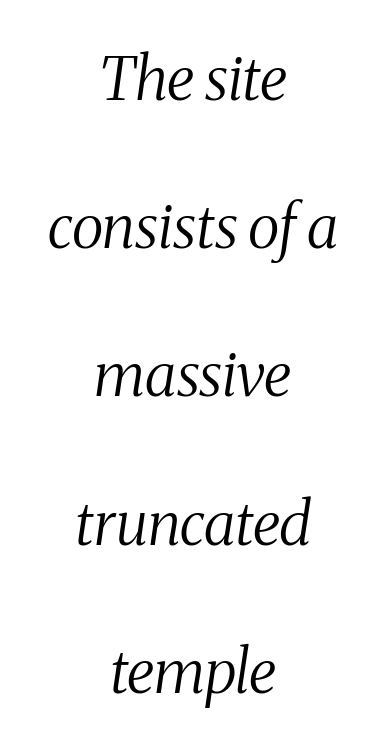
Q: Is the text bold? A: No.
Q: Is the text italic (slanted)? A: Yes, it leans right by about 8 degrees.
Q: Is the typeface a serif or a sans-serif typeface? A: Serif.
Q: Is the text underlined? A: No.
Q: How is the paragraph aligned? A: Centered.
Q: Is the spacing between letters normal or unusually wide? A: Normal.
Q: Is the spacing between lines tight, normal or loose? A: Loose.
Q: Width (condensed, normal, or wide)? A: Condensed.
Q: Stroke contrast? A: Medium.
Q: x-height? A: Medium.
Q: Monospaced? A: No.
